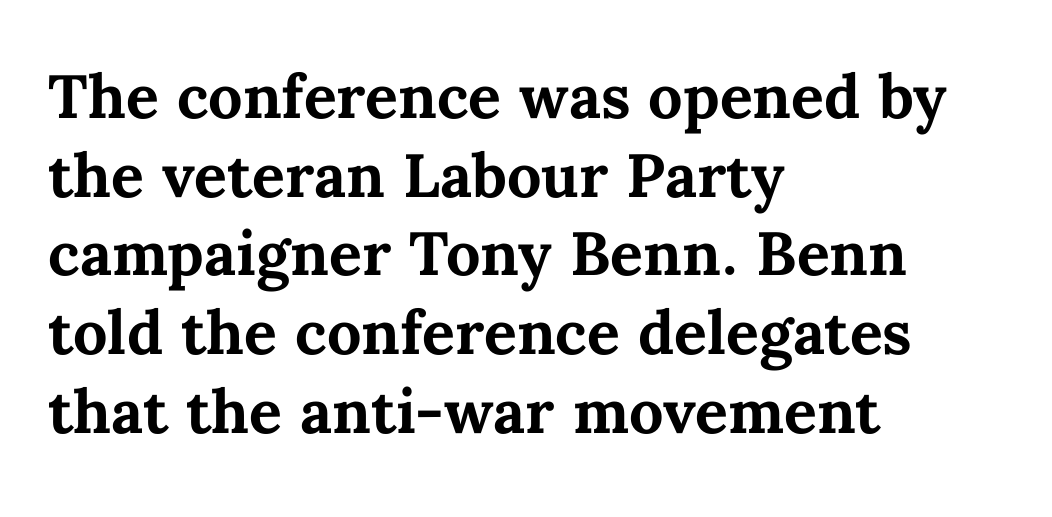
The image shows 61 px bold type, upright; set left-aligned, normal line spacing (1.29x), normal letter spacing, not underlined; medium stroke contrast and a medium x-height.
